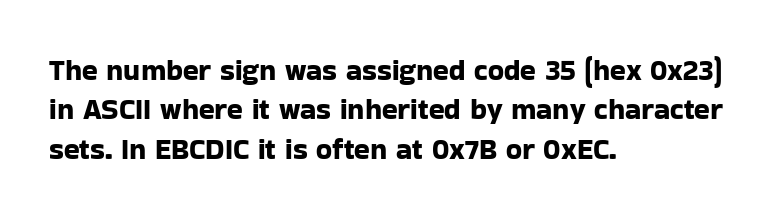
The image shows 29 px sans-serif type, upright; set left-aligned, normal line spacing (1.36x), normal letter spacing, not underlined; low stroke contrast and a medium x-height.
